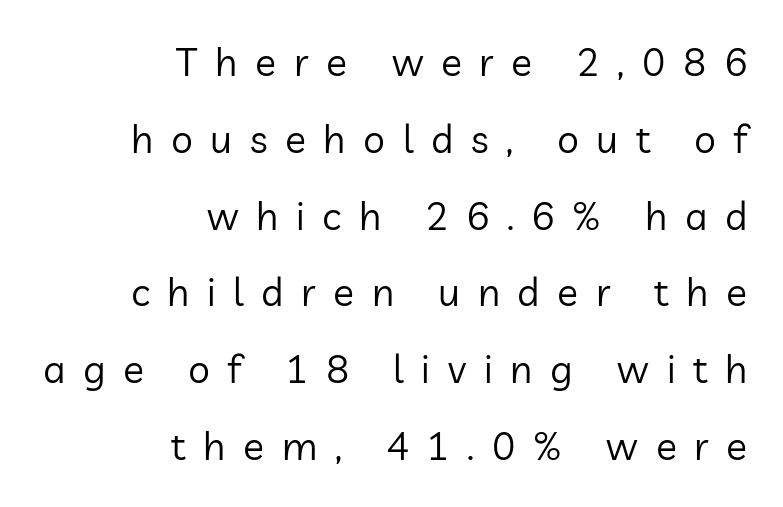
To sum up the face: it is a sans, with no serifs. Character widths vary here, with narrow letters taking less room than wide ones. Posture: upright roman. Look at the tracking — it's clearly loosened, letters drifting apart.
